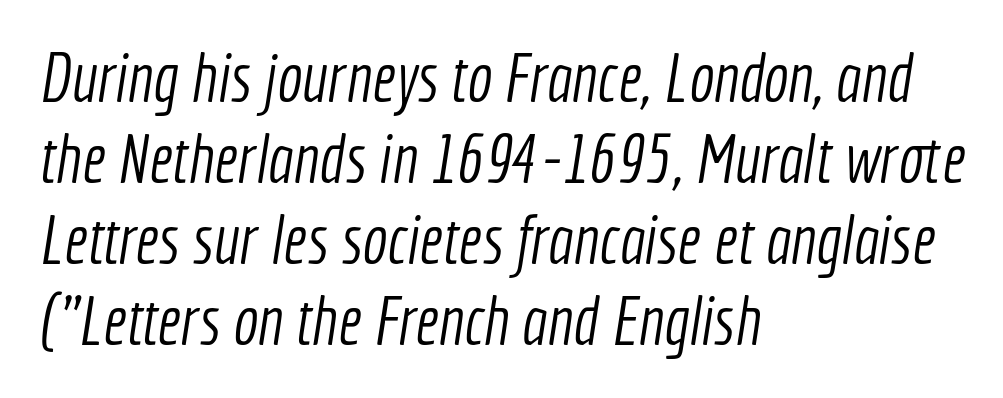
Q: Is the text bold? A: No.
Q: Is the typeface a serif or a sans-serif typeface? A: Sans-serif.
Q: Is the text underlined? A: No.
Q: How is the paragraph aligned? A: Left-aligned.
Q: Is the spacing between letters normal or unusually wide? A: Normal.
Q: Width (condensed, normal, or wide)? A: Condensed.
Q: x-height? A: Medium.
Q: Monospaced? A: No.
